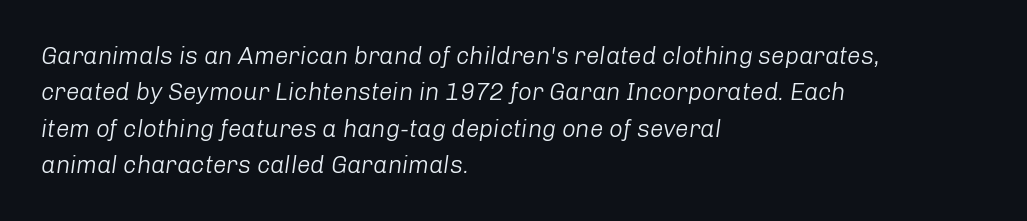
This is oblique type, the kind used for emphasis or titles. Compared with a centered layout, this one pins lines to the left instead. Line spacing here is normal. No extra ink here — the face is not bold. Anything drawn beneath the words? Only blank space. What stands out about the letter spacing? Nothing — it is the standard amount.
